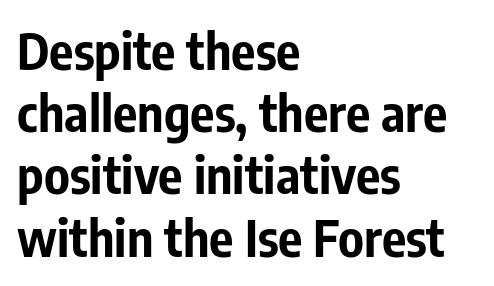
{"serif": "no", "italic": "no", "bold": "yes", "weight": "bold", "width": "condensed", "stroke_contrast": "low", "x_height": "medium", "monospaced": "no", "underline": "no", "align": "left", "line_spacing_ratio": 1.22, "letter_spacing": "normal", "letter_spacing_em": 0.0, "glyph_px": 51}
